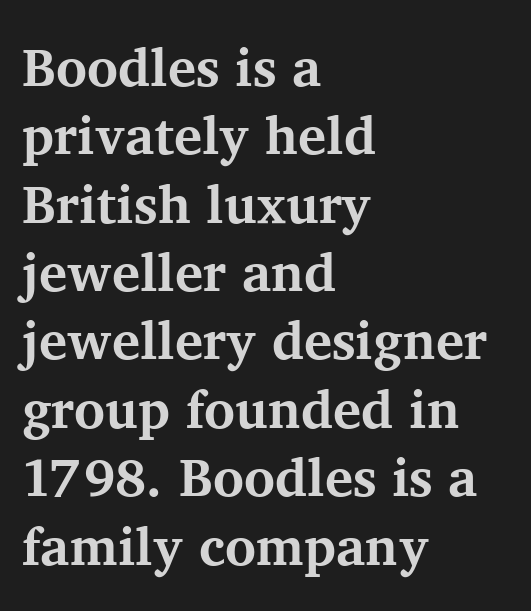
{"serif": "yes", "italic": "no", "bold": "yes", "weight": "bold", "width": "normal", "stroke_contrast": "medium", "x_height": "medium", "monospaced": "no", "underline": "no", "align": "left", "line_spacing": "normal", "line_spacing_ratio": 1.29, "letter_spacing": "normal", "letter_spacing_em": 0.0, "glyph_px": 53}
